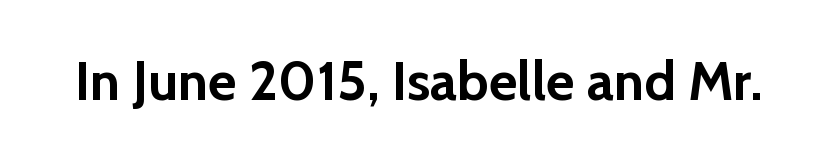
This is sans-serif lettering, the kind often seen on screens and signage. Think of a printed novel: that variable character pitch is what you see here. Glyph-to-glyph distance matches everyday printed text. Style check: upright. Check the space under the baseline: it is left empty.
